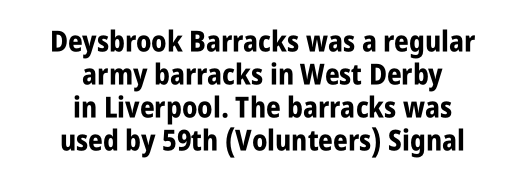
{"serif": "no", "italic": "no", "bold": "yes", "weight": "bold", "width": "condensed", "stroke_contrast": "low", "x_height": "large", "monospaced": "no", "underline": "no", "align": "center", "line_spacing": "tight", "line_spacing_ratio": 1.14, "letter_spacing": "normal", "letter_spacing_em": 0.0, "glyph_px": 29}
